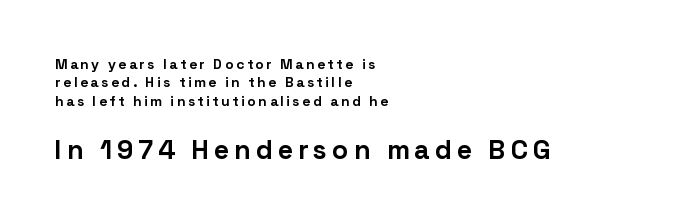
{"italic": "no", "bold": "yes", "underline": "no", "align": "left", "line_spacing": "normal", "line_spacing_ratio": 1.32, "letter_spacing": "wide", "letter_spacing_em": 0.2, "larger_block": "second", "size_ratio": 1.93, "glyph_px": 27}
